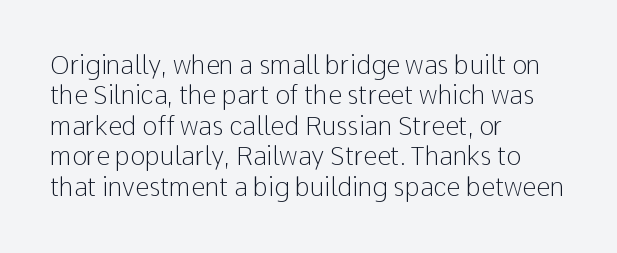
Nope, not italic — everything's standing straight. Only glyphs here, with clear space below each row. Leftover space on each line is placed entirely after the last word. The gaps between neighbouring characters are ordinary and unremarkable. A light-to-regular cut is what we see here.
